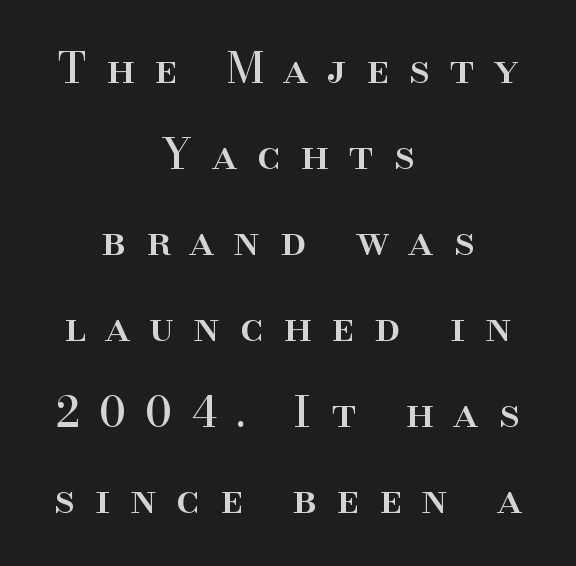
{"serif": "yes", "italic": "no", "width": "normal", "stroke_contrast": "high", "x_height": "small", "monospaced": "no", "underline": "no", "align": "center", "line_spacing": "loose", "line_spacing_ratio": 2.05, "letter_spacing": "wide", "letter_spacing_em": 0.46, "glyph_px": 42}
